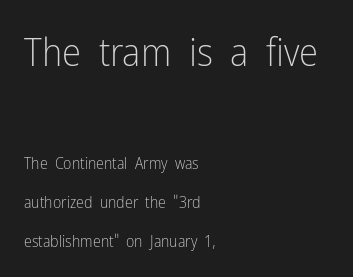
Q: Is the text bold? A: No.
Q: Is the text italic (slanted)? A: No, it is upright.
Q: Is the typeface a serif or a sans-serif typeface? A: Sans-serif.
Q: Is the text underlined? A: No.
Q: How is the paragraph aligned? A: Left-aligned.
Q: Is the spacing between letters normal or unusually wide? A: Normal.
Q: Is the spacing between lines tight, normal or loose? A: Loose.
Q: Which block of text is set in a larger size, the first (top) or the second (bottom)? A: The first (top) one.
Q: Width (condensed, normal, or wide)? A: Condensed.
Q: Stroke contrast? A: Low.
Q: x-height? A: Medium.
Q: Monospaced? A: No.
